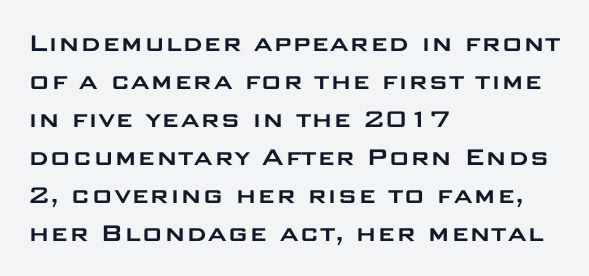
Type style note: lacks serifs. Descenders are the only things crossing below the line. Nobody touched the tracking dial on this one. The typography opts for an upright posture over an oblique one. Each line starts at the same left margin while the right side varies. The face used here is proportionally spaced, like ordinary book or web type.
